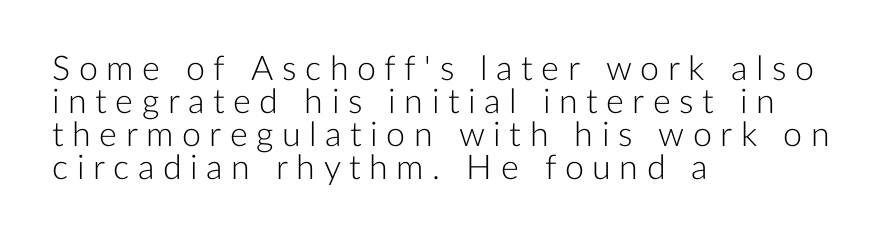
The image shows 34 px light sans-serif type, upright; set left-aligned, tight line spacing (0.97x), unusually wide letter spacing (+0.25 em), not underlined; low stroke contrast and a medium x-height.
